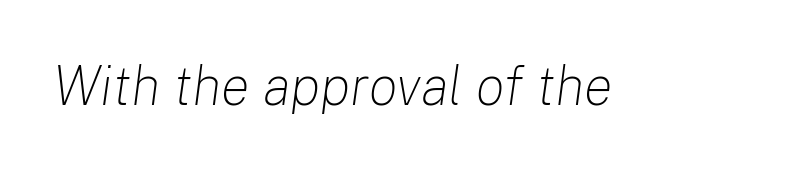
The image shows 54 px light type, italic (leaning right); set normal letter spacing, not underlined; low stroke contrast and a medium x-height.
